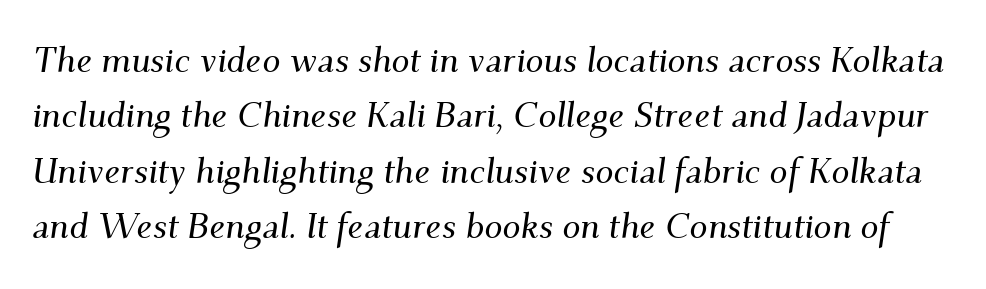
The image shows 36 px serif type, italic (leaning right); set normal line spacing (1.54x), normal letter spacing, not underlined; medium stroke contrast and a small x-height.
